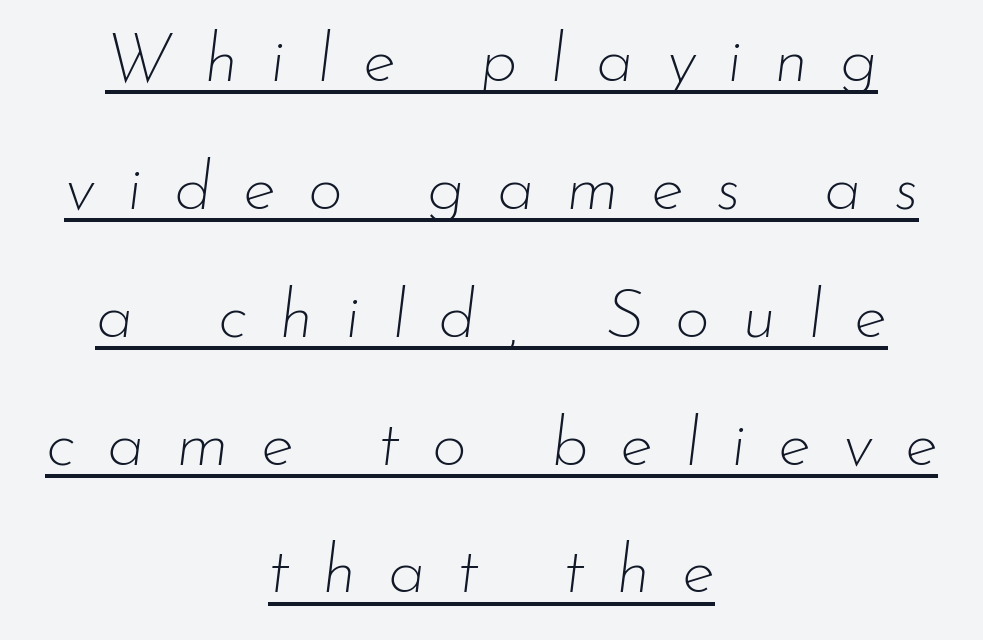
The image shows 68 px thin type, italic (leaning right); set centered, line spacing 1.88x, unusually wide letter spacing (+0.47 em), underlined; low stroke contrast and a small x-height.
